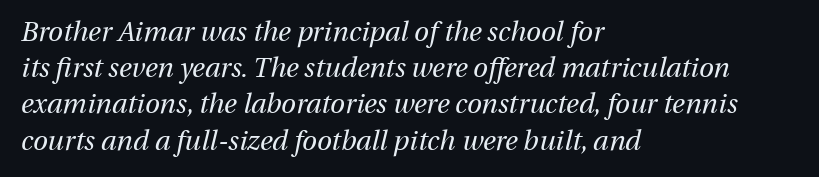
The image shows 27 px text type, italic (leaning right); set left-aligned, normal line spacing (1.34x), normal letter spacing, not underlined.
